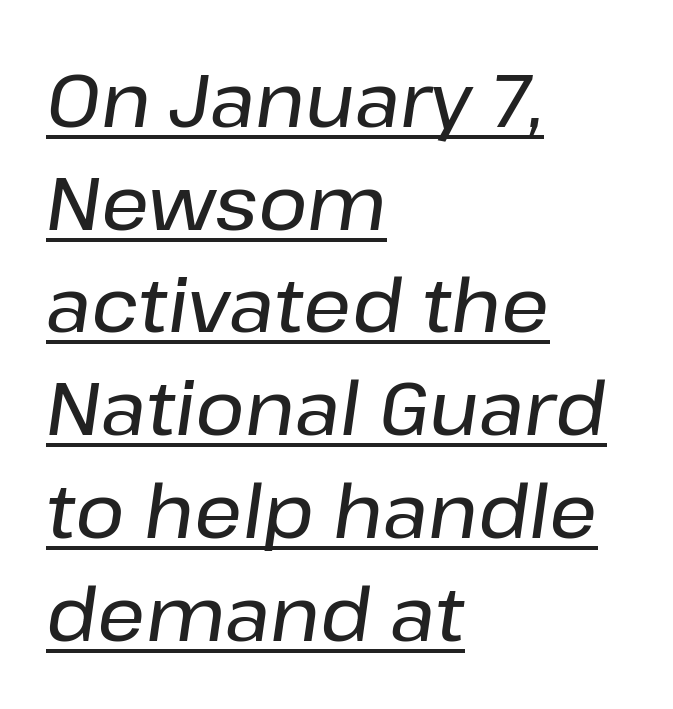
The image shows 75 px text type, italic (leaning right); set left-aligned, normal line spacing (1.37x), normal letter spacing, underlined; low stroke contrast and a medium x-height.
